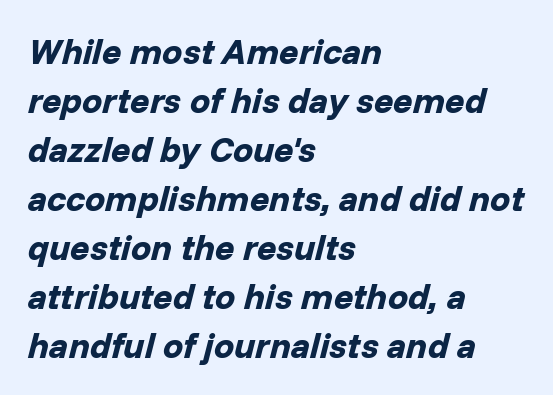
The image shows 36 px bold type, italic (leaning right); set left-aligned, normal line spacing (1.36x), normal letter spacing, not underlined; low stroke contrast and a medium x-height.
